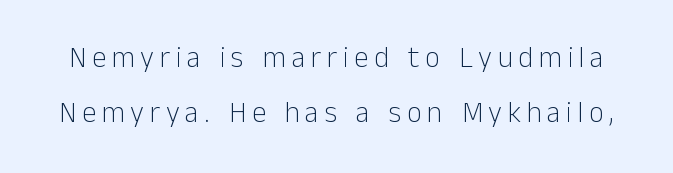
{"serif": "no", "italic": "no", "bold": "no", "weight": "light", "width": "normal", "stroke_contrast": "low", "x_height": "medium", "monospaced": "no", "underline": "no", "line_spacing_ratio": 1.88, "glyph_px": 29}
